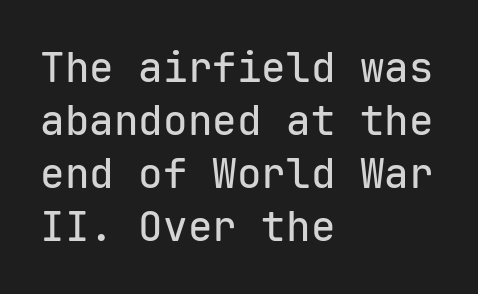
{"serif": "no", "italic": "no", "width": "normal", "stroke_contrast": "low", "x_height": "medium", "monospaced": "yes", "underline": "no", "align": "left", "line_spacing": "normal", "line_spacing_ratio": 1.29, "letter_spacing": "normal", "letter_spacing_em": 0.0, "glyph_px": 41}
